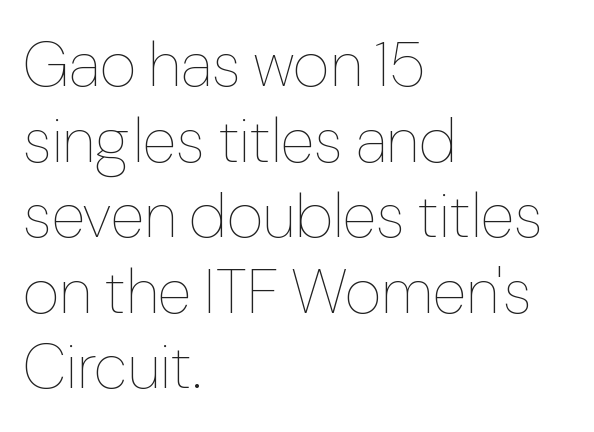
Descenders are the only things crossing below the line. You can tell it's not italic because the verticals are truly vertical. Letter spacing: default. This sample has the flowing, uneven cadence of proportional lettering. Compared with a centered layout, this one pins lines to the left instead.
